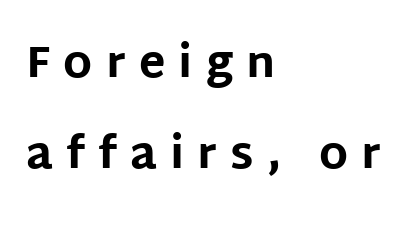
Q: Is the text bold? A: Yes.
Q: Is the text italic (slanted)? A: No, it is upright.
Q: Is the typeface a serif or a sans-serif typeface? A: Sans-serif.
Q: Is the text underlined? A: No.
Q: How is the paragraph aligned? A: Left-aligned.
Q: Is the spacing between letters normal or unusually wide? A: Unusually wide.
Q: Is the spacing between lines tight, normal or loose? A: Loose.
Q: Width (condensed, normal, or wide)? A: Normal.
Q: Stroke contrast? A: Low.
Q: x-height? A: Large.
Q: Monospaced? A: No.
